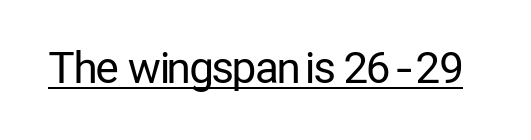
{"serif": "no", "italic": "no", "bold": "no", "weight": "regular", "width": "condensed", "stroke_contrast": "low", "x_height": "medium", "monospaced": "no", "underline": "yes", "letter_spacing": "normal", "letter_spacing_em": 0.0, "glyph_px": 43}
